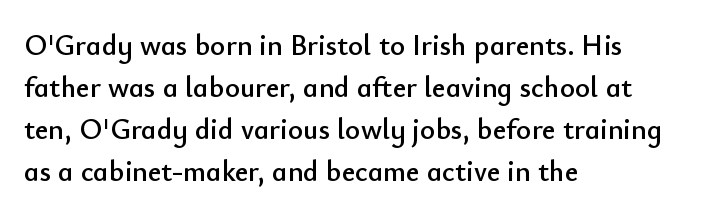
{"serif": "no", "italic": "no", "width": "normal", "stroke_contrast": "low", "x_height": "small", "monospaced": "no", "underline": "no", "align": "left", "line_spacing": "normal", "line_spacing_ratio": 1.45, "letter_spacing": "normal", "letter_spacing_em": 0.0, "glyph_px": 29}
